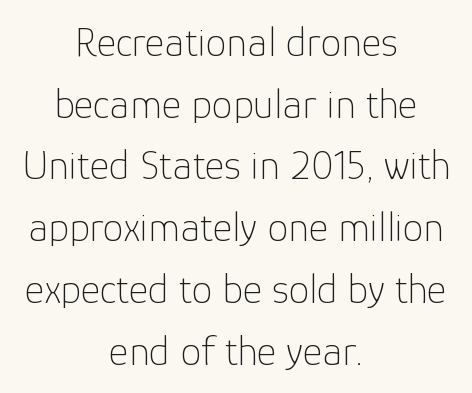
{"serif": "no", "italic": "no", "bold": "no", "weight": "thin", "width": "normal", "stroke_contrast": "low", "x_height": "medium", "monospaced": "no", "underline": "no", "align": "center", "line_spacing": "normal", "line_spacing_ratio": 1.47, "letter_spacing": "normal", "letter_spacing_em": 0.0, "glyph_px": 42}
